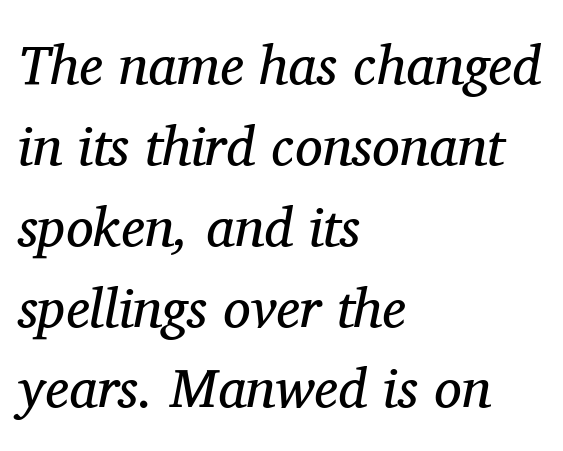
Q: Is the text bold? A: No.
Q: Is the text italic (slanted)? A: Yes, it leans right by about 11 degrees.
Q: Is the typeface a serif or a sans-serif typeface? A: Serif.
Q: Is the text underlined? A: No.
Q: How is the paragraph aligned? A: Left-aligned.
Q: Is the spacing between letters normal or unusually wide? A: Normal.
Q: Is the spacing between lines tight, normal or loose? A: Normal.
Q: Width (condensed, normal, or wide)? A: Normal.
Q: Stroke contrast? A: Medium.
Q: x-height? A: Medium.
Q: Monospaced? A: No.
